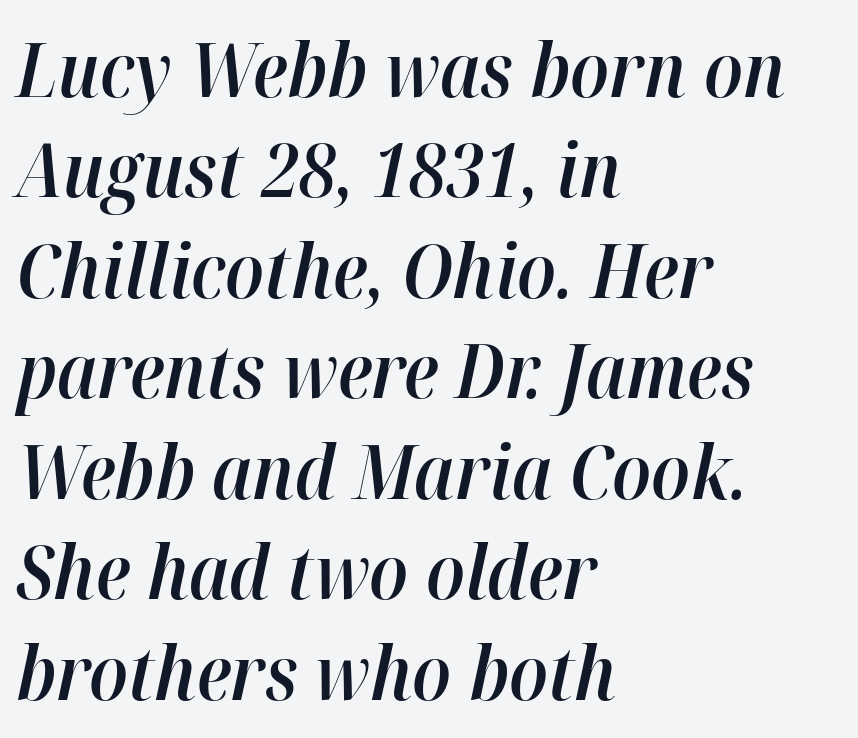
Descenders are the only things crossing below the line. Emphasis by weight is partial: semibold. The type is set solid horizontally, with unmodified tracking. Note the varied advance widths — an 'i' is clearly narrower than an 'm'.
